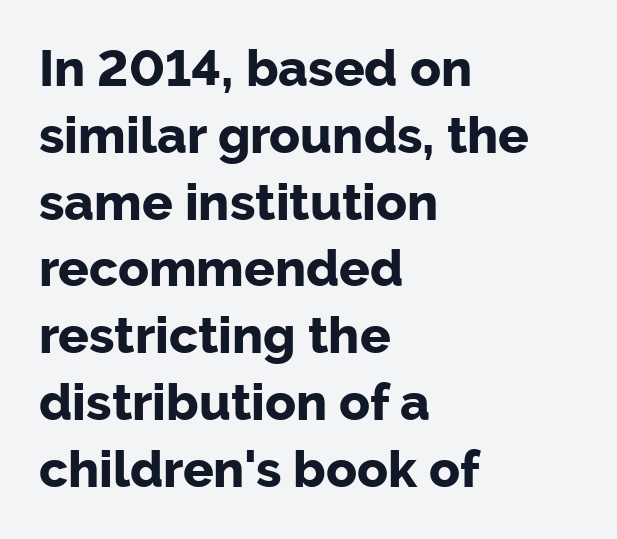
The passage shown is typeset with a sans-serif family. Note the varied advance widths — an 'i' is clearly narrower than an 'm'. One-word summary of the alignment: left. Nobody drew a line under any word here.
